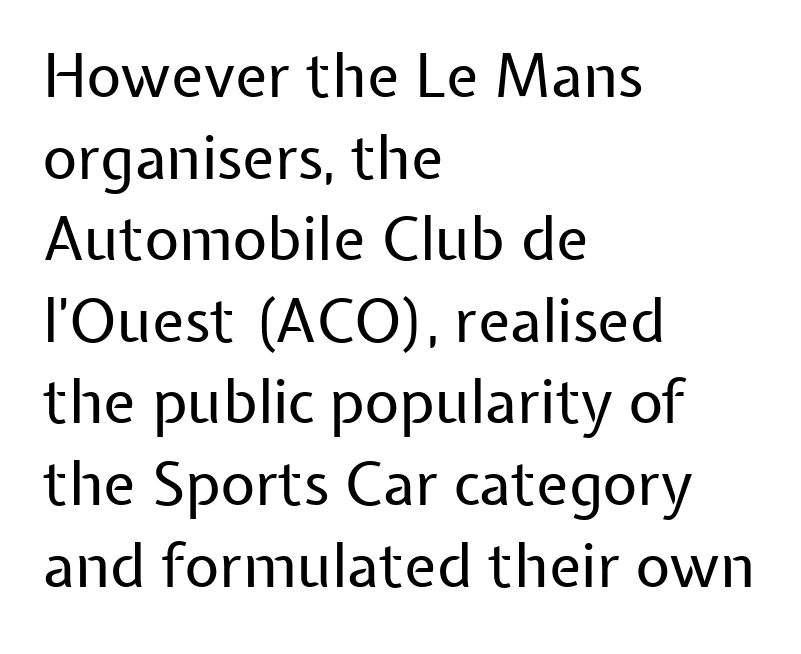
A light-to-regular cut is what we see here. This rendering uses left alignment, leaving the right contour irregular. It's the straight-up-and-down kind of type. Leading matches the norm, producing a regular column. The face used here is proportionally spaced, like ordinary book or web type.
